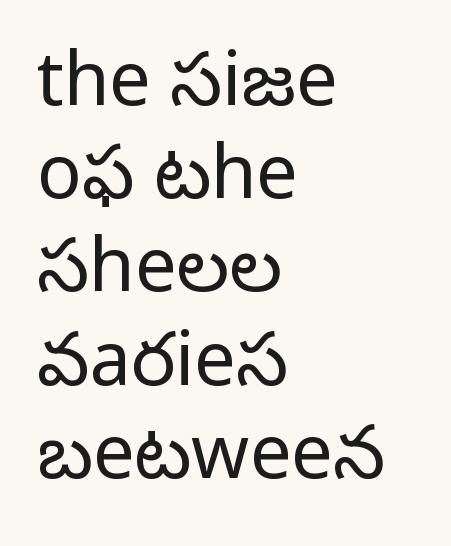
{"serif": "no", "italic": "no", "bold": "no", "weight": "regular", "width": "normal", "stroke_contrast": "low", "x_height": "medium", "monospaced": "no", "underline": "no", "align": "left", "line_spacing": "normal", "line_spacing_ratio": 1.26, "letter_spacing": "normal", "letter_spacing_em": 0.0, "glyph_px": 74}
